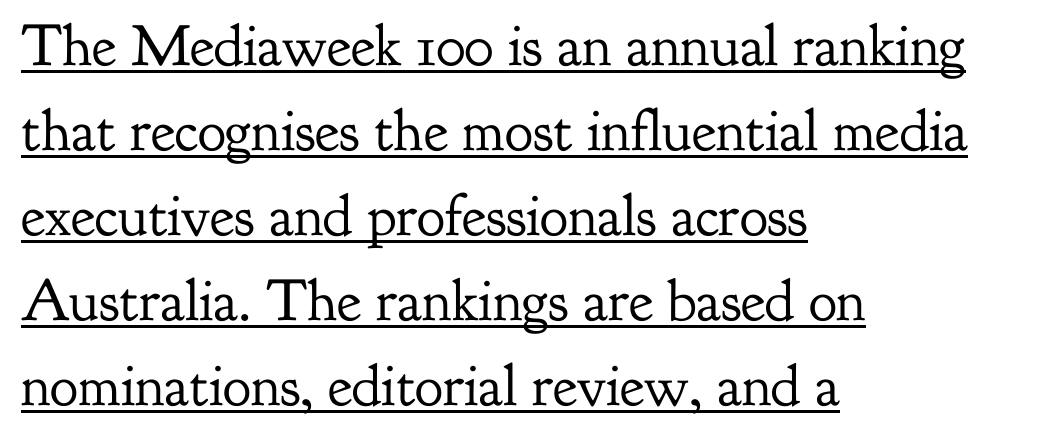
Upright lettering throughout. In terms of letterspacing, this is plain default setting. The typeface chosen for these lines features serifs. This sample is left-justified, so line endings fall wherever the words run out. The weight would be labelled regular, book, light, or lighter still. These lines are rendered in a variable-pitch font.
